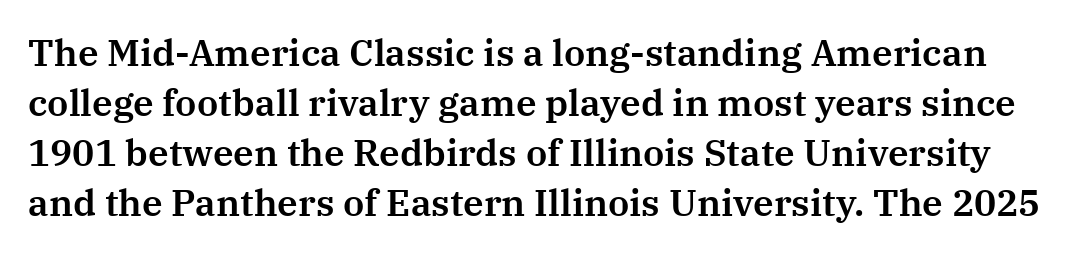
{"serif": "yes", "italic": "no", "width": "normal", "stroke_contrast": "medium", "x_height": "medium", "monospaced": "no", "underline": "no", "line_spacing": "normal", "line_spacing_ratio": 1.35, "letter_spacing": "normal", "letter_spacing_em": 0.0, "glyph_px": 37}
